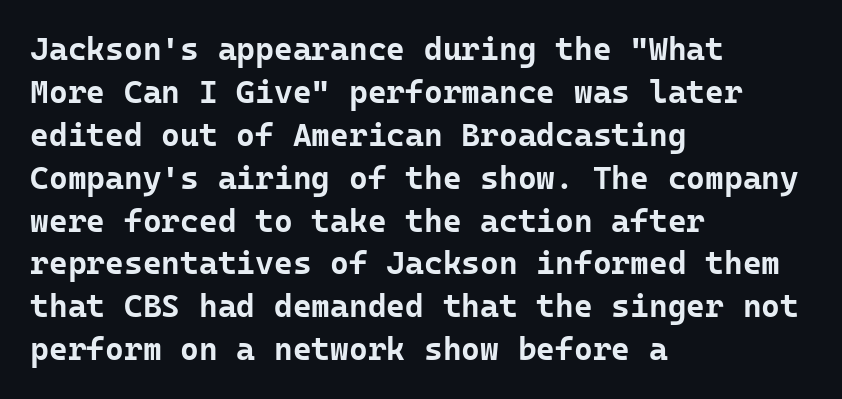
Typeset ragged right — the left edge is the straight one. A typesetter would call this monospace, since all characters share one set width. A sans-serif font was chosen for this passage. Spacing between characters is what you'd get straight out of the box.
